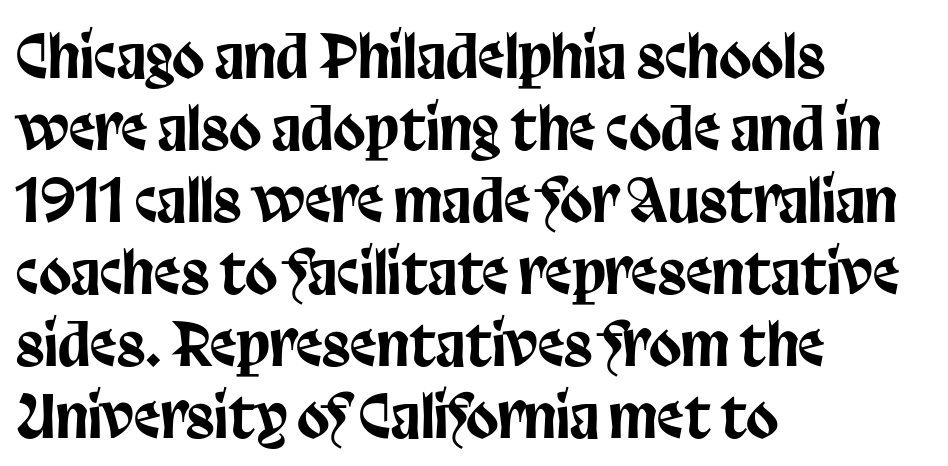
The rag falls on the right side of this text block. No italicization has been applied; the sample stays upright. Descenders hang freely into open space. A sans-serif font was chosen for this passage. The face used here is proportionally spaced, like ordinary book or web type. Is the letter spacing exaggerated? No — it looks like the ordinary default.
